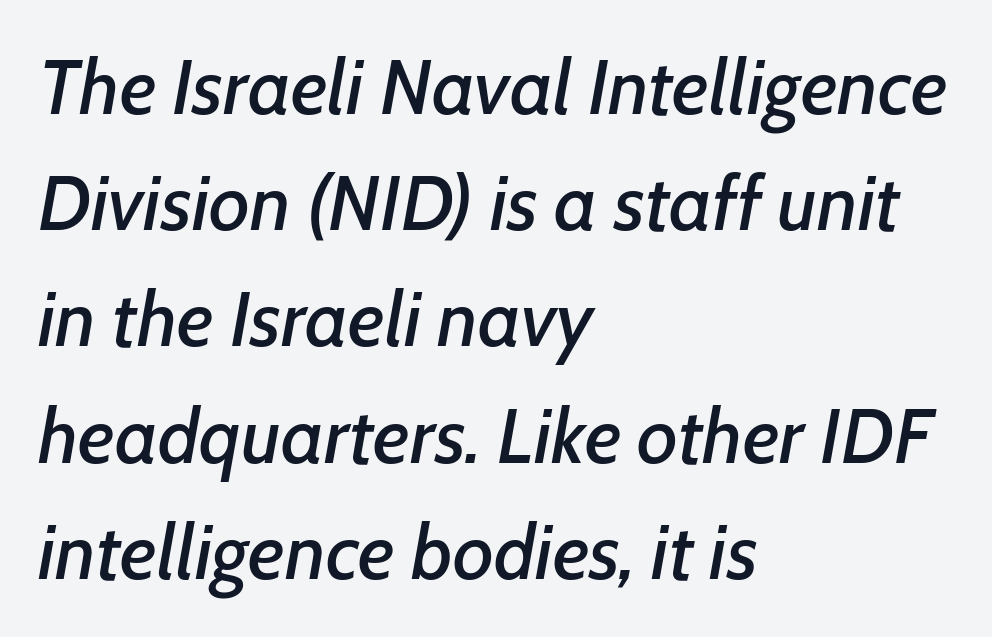
Casual observation: everything's shoved over to the left. Evenly set lines give the paragraph a standard silhouette. Characters follow at the spacing the type designer built in. Tall strokes in this sample are angled rather than plumb.
